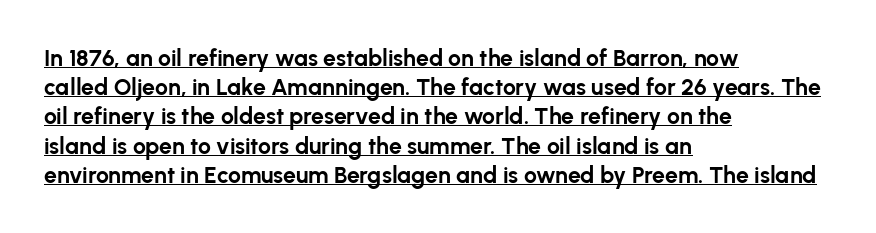
{"italic": "no", "bold": "yes", "underline": "yes", "align": "left", "line_spacing": "normal", "line_spacing_ratio": 1.27, "letter_spacing": "normal", "letter_spacing_em": 0.0, "glyph_px": 23}
